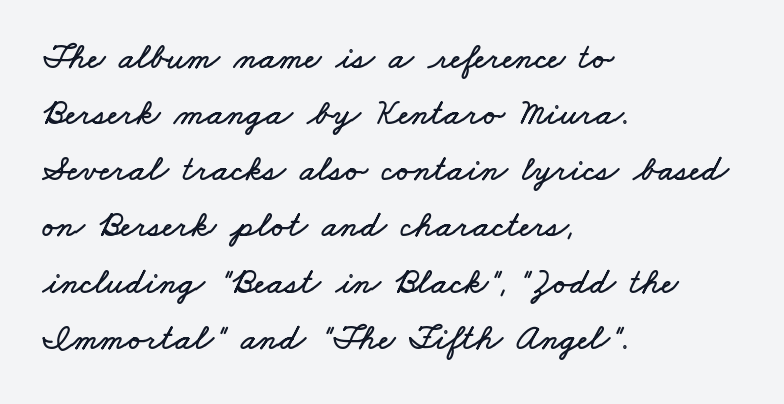
The image shows 36 px wide type; set left-aligned, normal line spacing (1.56x), normal letter spacing, not underlined; low stroke contrast and a small x-height.
